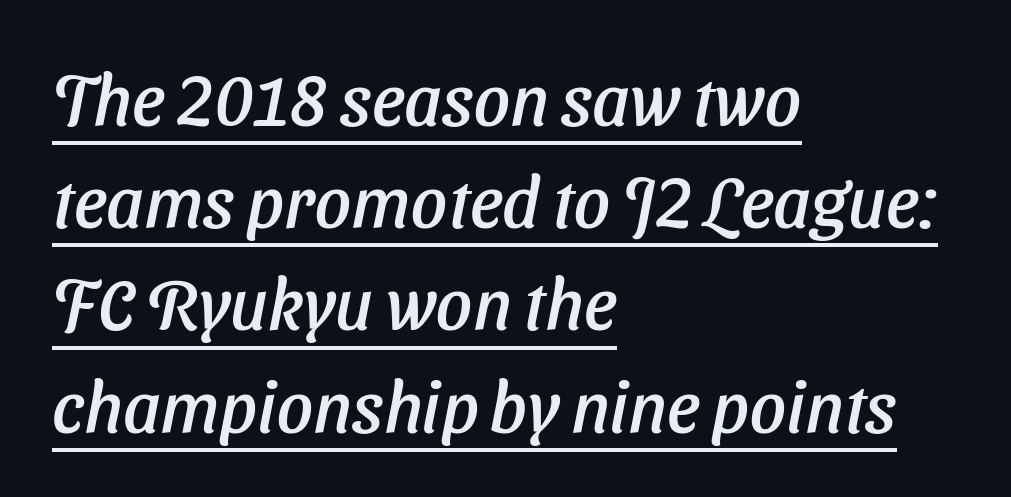
{"width": "normal", "stroke_contrast": "low", "x_height": "medium", "monospaced": "no", "underline": "yes", "align": "left", "line_spacing": "normal", "line_spacing_ratio": 1.44, "letter_spacing": "normal", "letter_spacing_em": 0.0, "glyph_px": 71}
